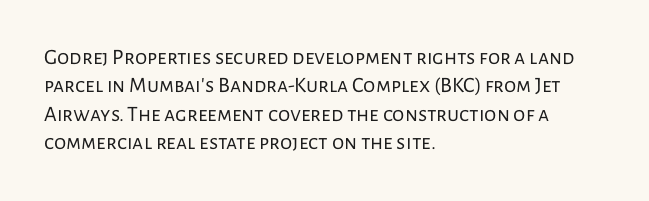
Rule under the text: the space is simply empty. Honestly, the letter spacing is just normal — you wouldn't notice it. The font's upright variant was chosen for this text. The strokes are not fattened; the text isn't bold. Layout note: lines flush left. The designer left line spacing at the default.
